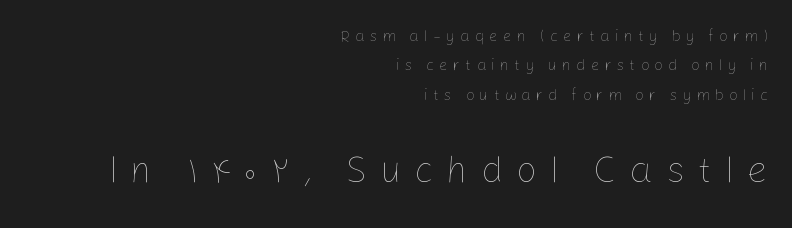
Regarding leading, the lines here are spaced well apart. The rendering anchors every line to the right-hand side. This sample has the flowing, uneven cadence of proportional lettering. Which chunk is bigger? The second one — the bottom block dwarfs the top. The passage shown has open, widely tracked lettering throughout.
